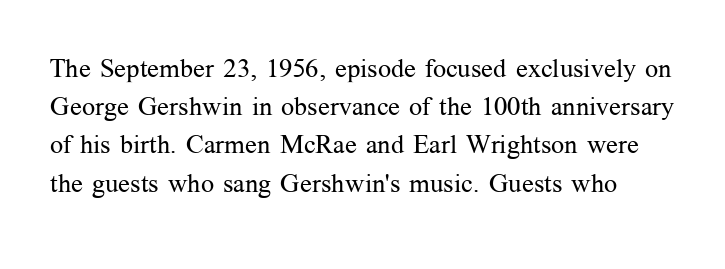
Q: Is the text bold? A: No.
Q: Is the text italic (slanted)? A: No, it is upright.
Q: Is the text underlined? A: No.
Q: Is the spacing between letters normal or unusually wide? A: Normal.
Q: Is the spacing between lines tight, normal or loose? A: Normal.
